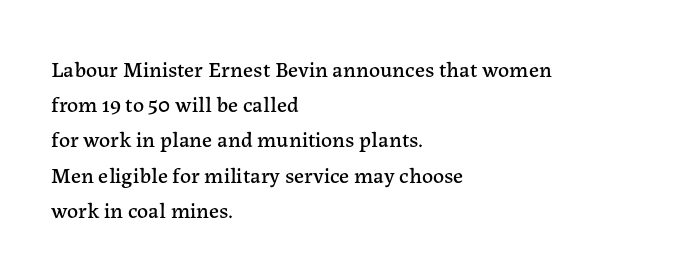
{"italic": "no", "underline": "no", "align": "left", "line_spacing": "normal", "line_spacing_ratio": 1.6, "letter_spacing": "normal", "letter_spacing_em": 0.0, "glyph_px": 22}
